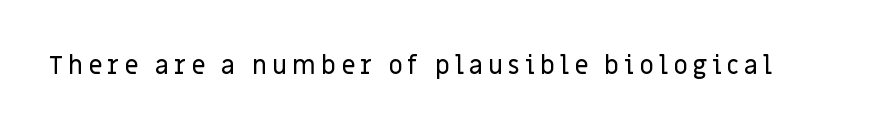
The glyphs are unaccompanied by any horizontal stroke below them. The line texture is sparse and dotted thanks to wide tracking. Every stem runs plumb, perpendicular to the baseline.
